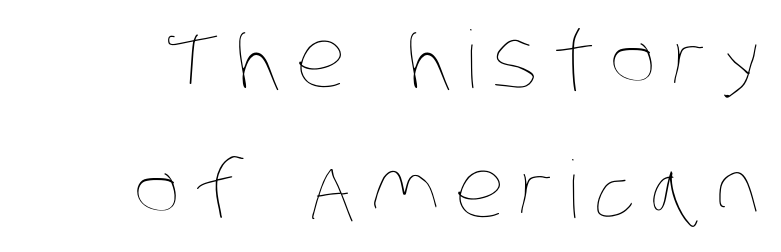
Q: Is the text bold? A: No.
Q: Is the text underlined? A: No.
Q: How is the paragraph aligned? A: Right-aligned.
Q: Is the spacing between lines tight, normal or loose? A: Normal.
Q: Width (condensed, normal, or wide)? A: Condensed.
Q: Stroke contrast? A: Low.
Q: x-height? A: Large.
Q: Monospaced? A: No.
